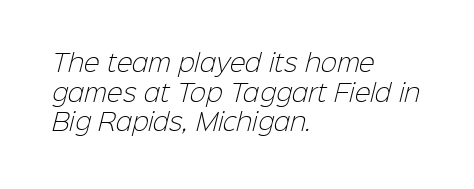
The image shows 24 px text type; set left-aligned, line spacing 1.23x, normal letter spacing, not underlined.
